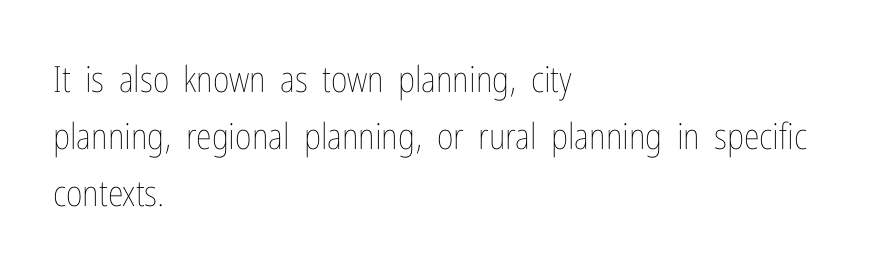
The image shows 36 px thin, condensed type, upright; set left-aligned, normal line spacing (1.58x), normal letter spacing, not underlined; low stroke contrast and a medium x-height.
